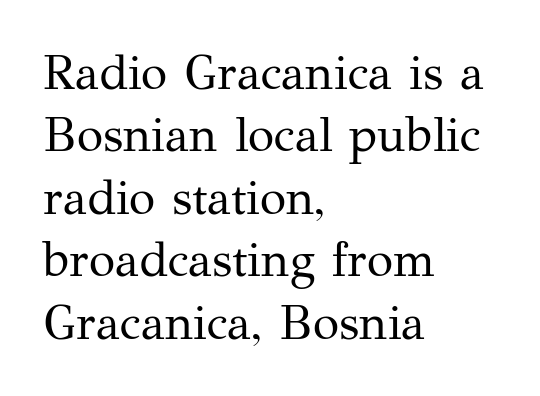
Q: Is the text bold? A: No.
Q: Is the text italic (slanted)? A: No, it is upright.
Q: Is the typeface a serif or a sans-serif typeface? A: Serif.
Q: Is the text underlined? A: No.
Q: How is the paragraph aligned? A: Left-aligned.
Q: Is the spacing between letters normal or unusually wide? A: Normal.
Q: Is the spacing between lines tight, normal or loose? A: Normal.
Q: Width (condensed, normal, or wide)? A: Normal.
Q: Stroke contrast? A: Medium.
Q: x-height? A: Medium.
Q: Monospaced? A: No.
